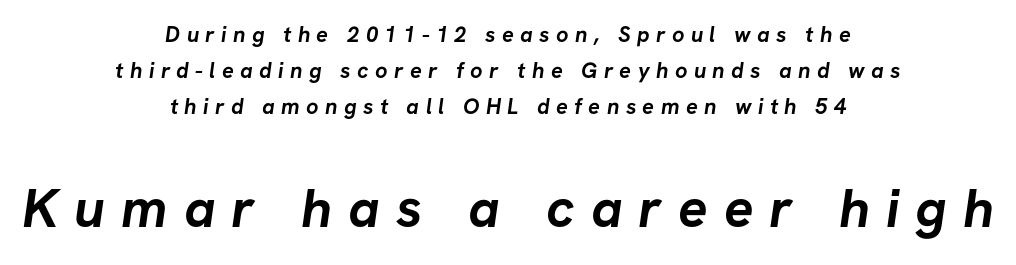
{"serif": "no", "bold": "yes", "weight": "semibold", "width": "normal", "stroke_contrast": "low", "x_height": "medium", "monospaced": "no", "underline": "no", "align": "center", "line_spacing": "normal", "line_spacing_ratio": 1.64, "letter_spacing": "wide", "letter_spacing_em": 0.29, "larger_block": "second", "size_ratio": 2.5, "glyph_px": 55}
